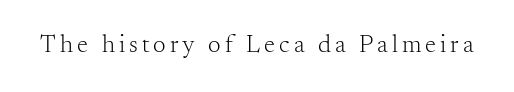
Q: Is the text bold? A: No.
Q: Is the text italic (slanted)? A: No, it is upright.
Q: Is the text underlined? A: No.
